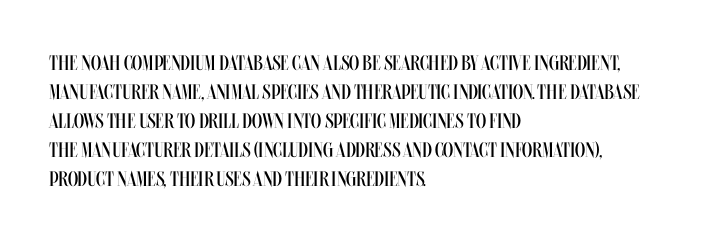
Q: Is the text bold? A: No.
Q: Is the text italic (slanted)? A: No, it is upright.
Q: Is the text underlined? A: No.
Q: How is the paragraph aligned? A: Left-aligned.
Q: Is the spacing between letters normal or unusually wide? A: Normal.
Q: Is the spacing between lines tight, normal or loose? A: Normal.
